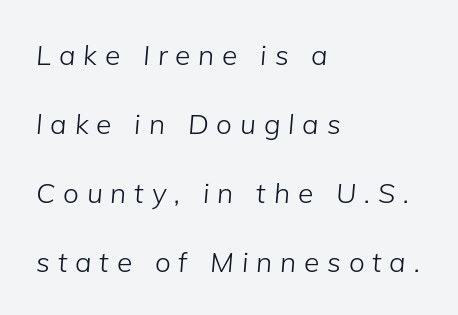
The image shows 28 px light type, italic (leaning right); set left-aligned, loose line spacing (2.46x), unusually wide letter spacing (+0.28 em), not underlined; low stroke contrast and a medium x-height.
